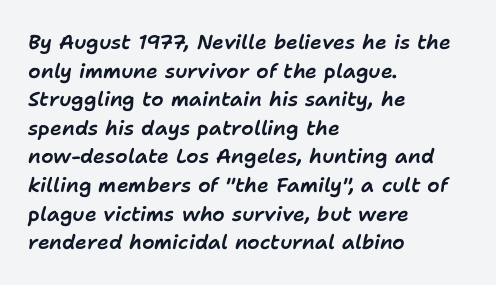
Q: Is the text italic (slanted)? A: Yes, it leans right by about 11 degrees.
Q: Is the text underlined? A: No.
Q: How is the paragraph aligned? A: Left-aligned.
Q: Is the spacing between letters normal or unusually wide? A: Normal.
Q: Is the spacing between lines tight, normal or loose? A: Normal.
